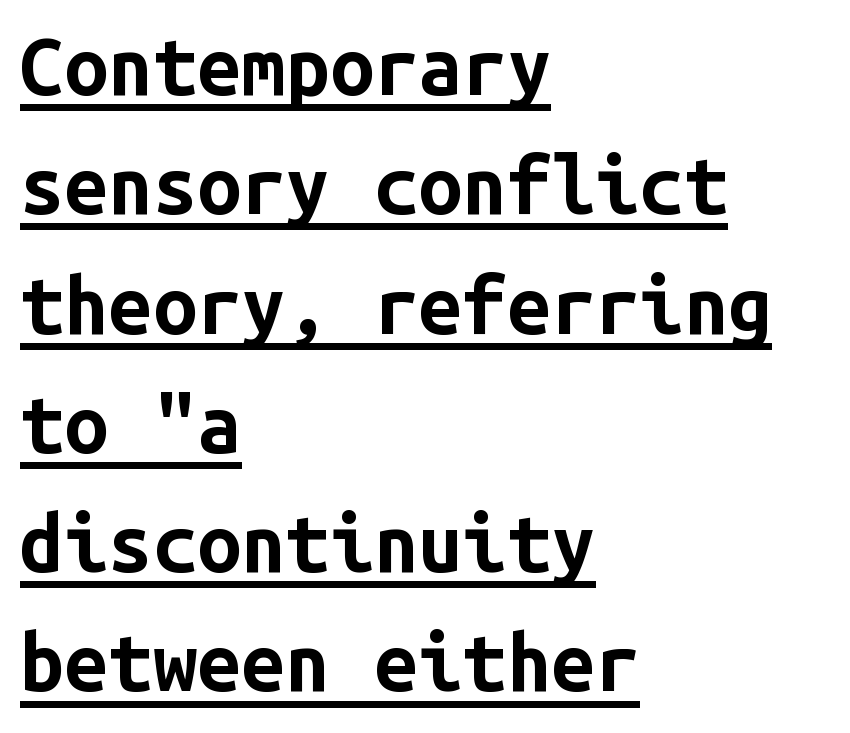
The characters display no serif detailing; their extremities are plain. Notice how the passage keeps a crisp vertical edge on the left only. The line texture is even and compact thanks to regular tracking. Here the designer chose a console-style face with uniform glyph widths. The specimen includes a rule beneath the text block's lines. These lines carry a lot of weight — the face is fully bold.
